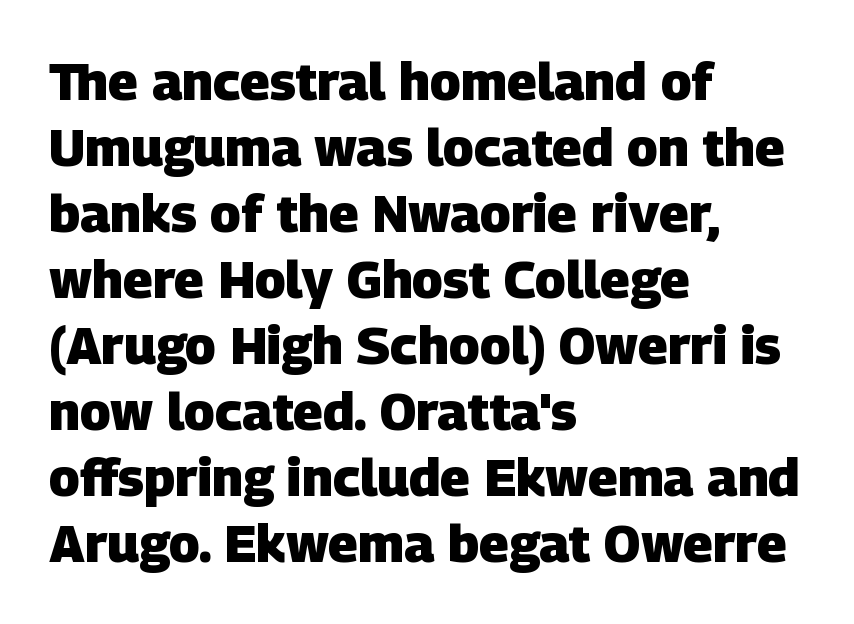
{"serif": "no", "bold": "yes", "weight": "heavy", "width": "normal", "stroke_contrast": "low", "x_height": "large", "monospaced": "no", "underline": "no", "align": "left", "line_spacing": "normal", "line_spacing_ratio": 1.27, "letter_spacing": "normal", "letter_spacing_em": 0.0, "glyph_px": 52}
